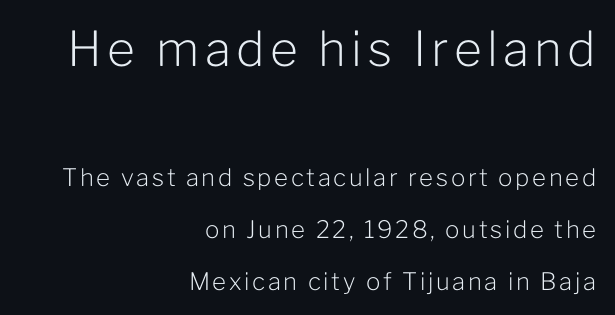
{"serif": "no", "italic": "no", "bold": "no", "weight": "light", "width": "normal", "stroke_contrast": "low", "x_height": "medium", "monospaced": "no", "underline": "no", "align": "right", "line_spacing": "loose", "line_spacing_ratio": 2.17, "larger_block": "first", "size_ratio": 2.0, "glyph_px": 48}
